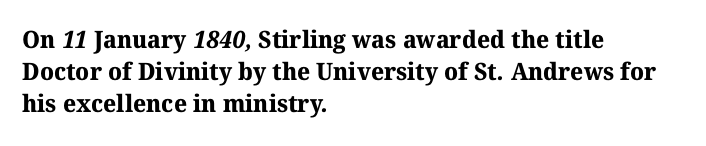
{"bold": "yes", "underline": "no", "align": "left", "line_spacing": "normal", "line_spacing_ratio": 1.33, "letter_spacing": "normal", "letter_spacing_em": 0.0, "glyph_px": 24}
